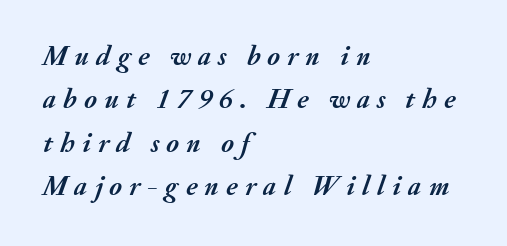
{"italic": "yes", "lean": "right", "slant_degrees": 20, "bold": "yes", "weight": "semibold", "width": "normal", "stroke_contrast": "medium", "x_height": "small", "monospaced": "no", "underline": "no", "align": "left", "line_spacing": "normal", "line_spacing_ratio": 1.55, "letter_spacing": "wide", "letter_spacing_em": 0.26, "glyph_px": 28}
